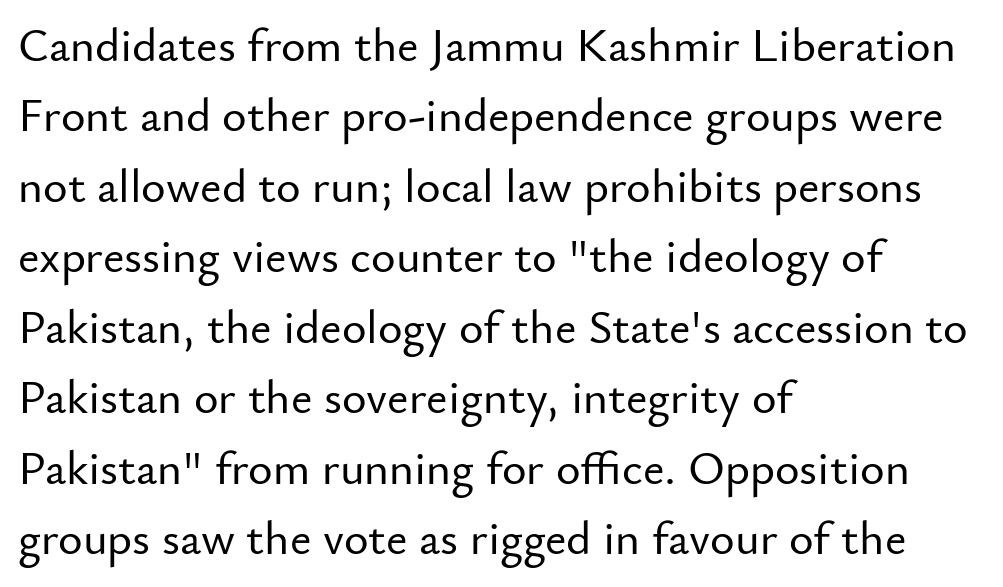
Reading down the column, the eye jumps a familiar distance to each next line. Grotesque or geometric, the face here clearly has no serifs. Is this a fixed-width face? No — the glyphs have proportional, varying widths. Each word holds together tightly as a unit, with standard inter-letter gaps.
